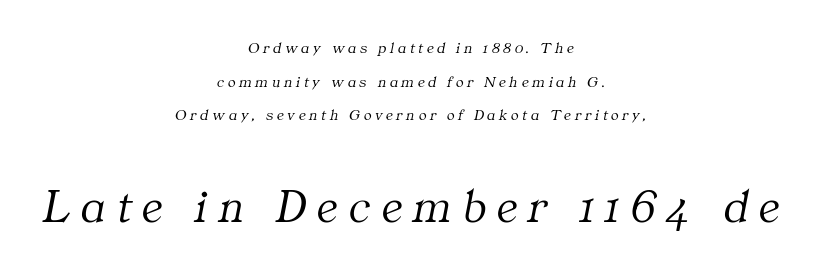
{"serif": "yes", "italic": "yes", "lean": "right", "slant_degrees": 11, "bold": "no", "weight": "light", "width": "normal", "stroke_contrast": "medium", "x_height": "medium", "monospaced": "no", "underline": "no", "align": "center", "line_spacing": "loose", "line_spacing_ratio": 2.1, "letter_spacing": "wide", "letter_spacing_em": 0.23, "larger_block": "second", "size_ratio": 3.0, "glyph_px": 48}
